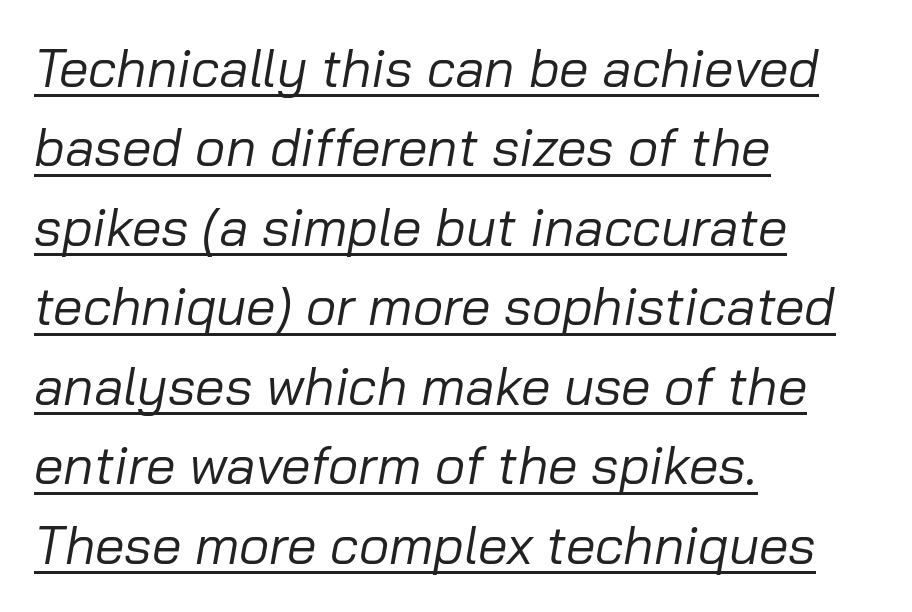
The image shows 53 px regular-weight type, italic (leaning right); set left-aligned, normal line spacing (1.5x), normal letter spacing, underlined; low stroke contrast and a medium x-height.
